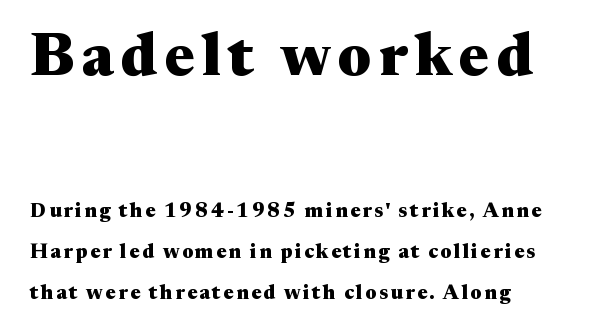
Q: Is the text bold? A: Yes.
Q: Is the text italic (slanted)? A: No, it is upright.
Q: Is the typeface a serif or a sans-serif typeface? A: Serif.
Q: Is the text underlined? A: No.
Q: How is the paragraph aligned? A: Left-aligned.
Q: Is the spacing between lines tight, normal or loose? A: Loose.
Q: Which block of text is set in a larger size, the first (top) or the second (bottom)? A: The first (top) one.
Q: Width (condensed, normal, or wide)? A: Wide.
Q: Stroke contrast? A: Medium.
Q: x-height? A: Medium.
Q: Monospaced? A: No.
